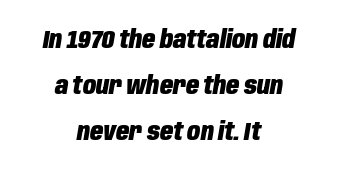
{"italic": "yes", "lean": "right", "slant_degrees": 10, "bold": "yes", "underline": "no", "align": "center", "line_spacing": "loose", "line_spacing_ratio": 1.91, "letter_spacing": "normal", "letter_spacing_em": 0.0, "glyph_px": 24}
